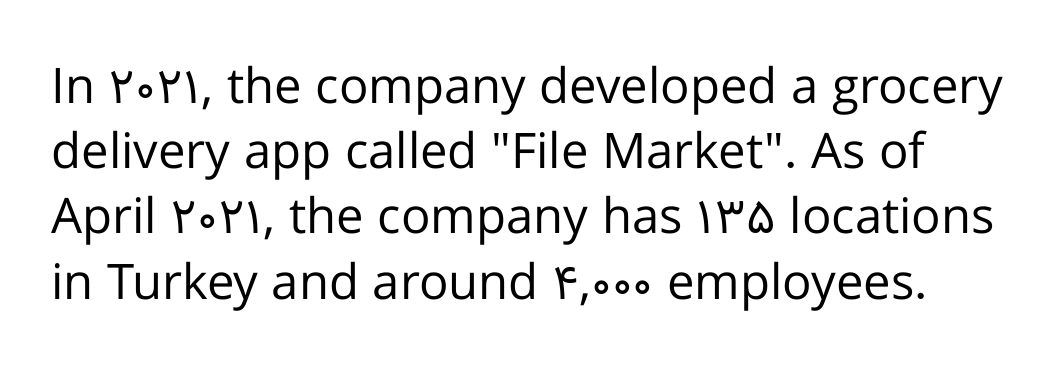
Q: Is the text bold? A: No.
Q: Is the text italic (slanted)? A: No, it is upright.
Q: Is the typeface a serif or a sans-serif typeface? A: Sans-serif.
Q: Is the text underlined? A: No.
Q: Is the spacing between letters normal or unusually wide? A: Normal.
Q: Is the spacing between lines tight, normal or loose? A: Normal.
Q: Width (condensed, normal, or wide)? A: Normal.
Q: Stroke contrast? A: Low.
Q: x-height? A: Medium.
Q: Monospaced? A: No.
